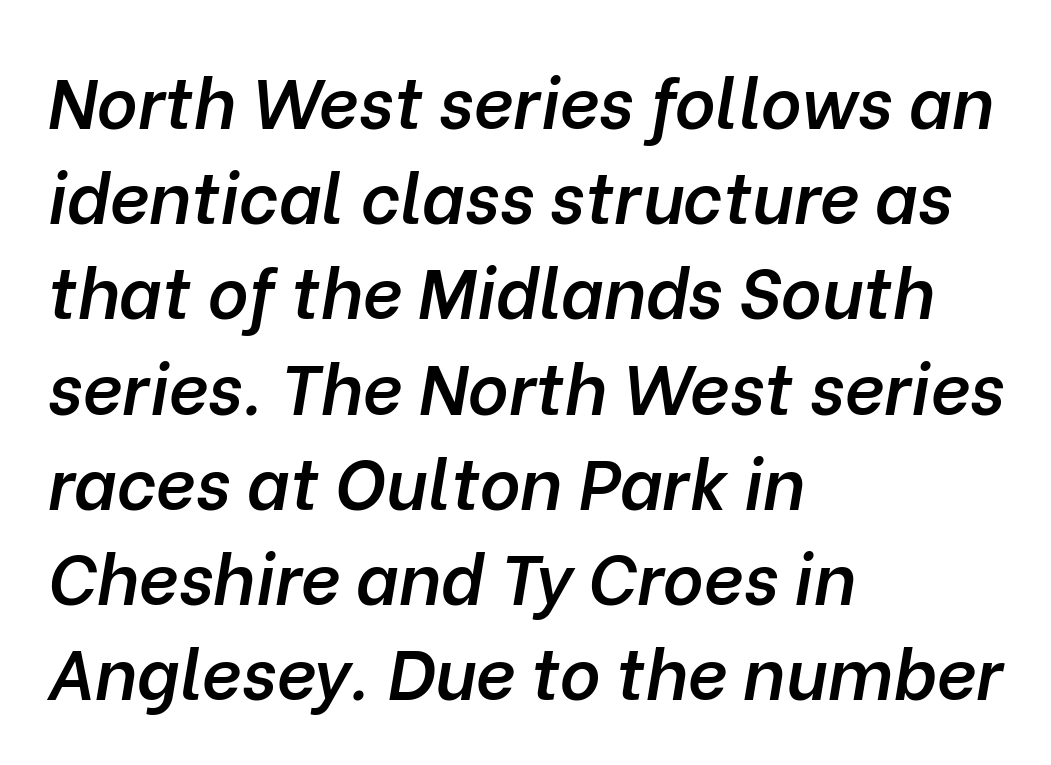
The image shows 70 px semibold type, italic (leaning right); set left-aligned, normal line spacing (1.36x), normal letter spacing, not underlined; low stroke contrast and a medium x-height.
